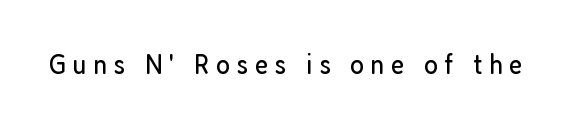
These lines have a slow, spaced-out rhythm from letter to letter. Look at the bottom of the vertical strokes: they stop flat, with no serifs. Nobody drew a line under any word here. Every character sits straight up, as roman type does.
